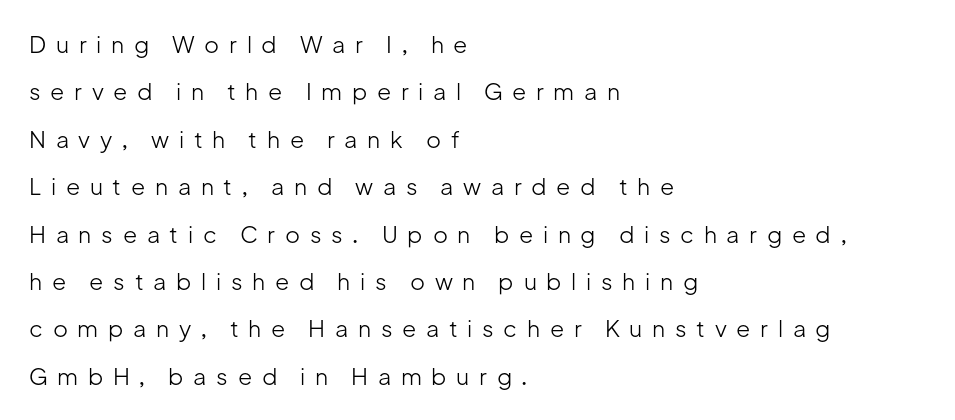
The font sits on the lighter half of the weight spectrum, regular included. Baseline-to-baseline distance is far greater than the letter height. The space beneath each line is pristine and unruled. This sample is left-justified, so line endings fall wherever the words run out. Designer's note — italics off, roman on. In terms of letterspacing, this is a distinctly airy, spread setting.
